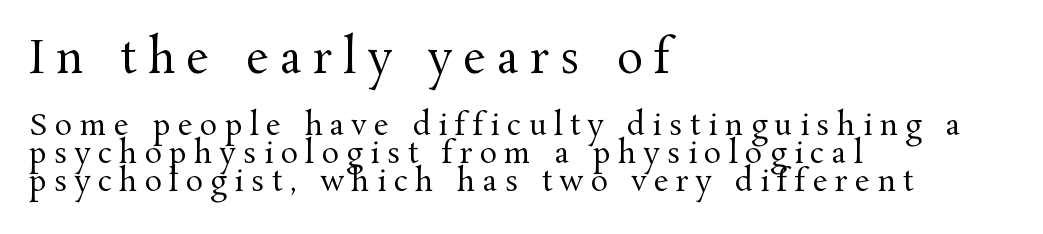
{"serif": "yes", "italic": "no", "bold": "no", "weight": "regular", "width": "normal", "stroke_contrast": "medium", "x_height": "medium", "monospaced": "no", "underline": "no", "align": "left", "line_spacing": "tight", "line_spacing_ratio": 0.96, "letter_spacing": "wide", "letter_spacing_em": 0.26, "larger_block": "first", "size_ratio": 1.52, "glyph_px": 44}
